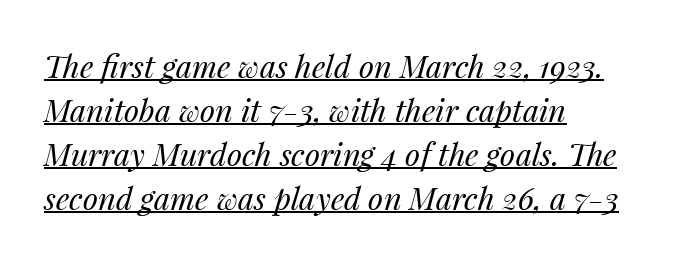
The image shows 31 px regular-weight type, italic (leaning right); set left-aligned, normal line spacing (1.42x), normal letter spacing, underlined; medium stroke contrast and a medium x-height.
